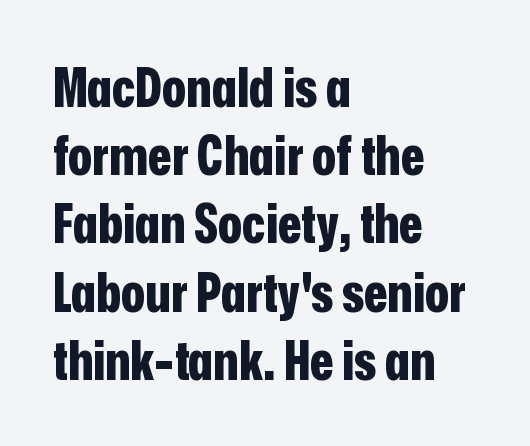
{"serif": "no", "italic": "no", "bold": "yes", "weight": "bold", "width": "condensed", "stroke_contrast": "low", "x_height": "medium", "monospaced": "no", "underline": "no", "align": "left", "line_spacing_ratio": 1.24, "letter_spacing": "normal", "letter_spacing_em": 0.0, "glyph_px": 55}
